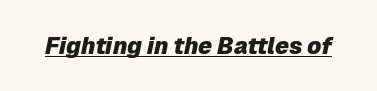
This is underlined copy, the kind a proofreader might mark for attention. Emphasis by weight is at full strength: bold. Designer's note — italics engaged. Spacing between characters is what you'd get straight out of the box.
